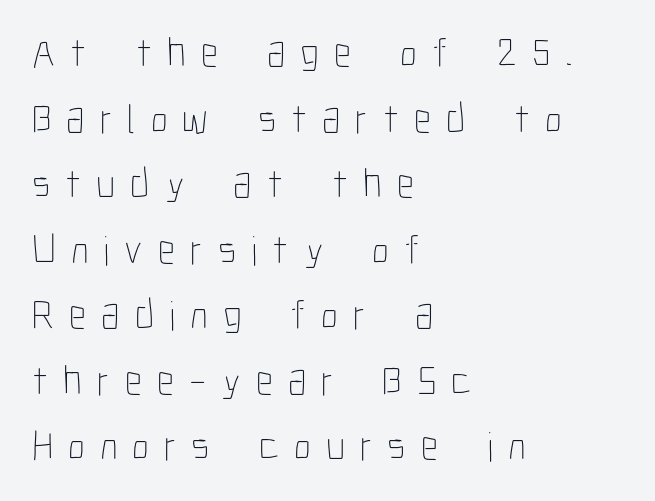
{"italic": "no", "bold": "no", "weight": "thin", "width": "condensed", "stroke_contrast": "low", "x_height": "medium", "monospaced": "no", "underline": "no", "align": "left", "line_spacing": "normal", "line_spacing_ratio": 1.56, "letter_spacing": "wide", "letter_spacing_em": 0.36, "glyph_px": 42}
